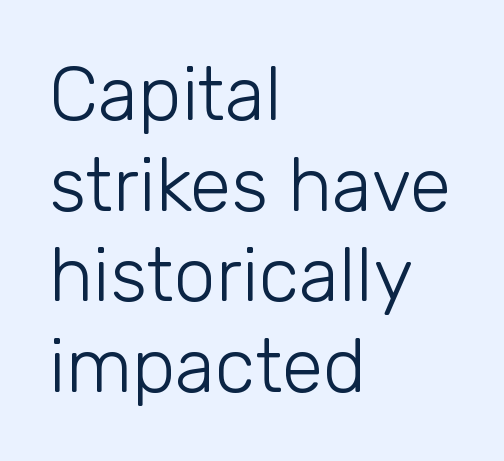
{"serif": "no", "italic": "no", "bold": "no", "weight": "light", "width": "normal", "stroke_contrast": "low", "x_height": "medium", "monospaced": "no", "underline": "no", "align": "left", "line_spacing_ratio": 1.21, "letter_spacing": "normal", "letter_spacing_em": 0.0, "glyph_px": 75}
